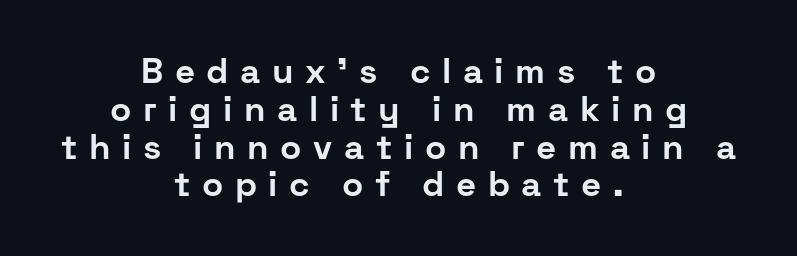
{"serif": "no", "italic": "no", "bold": "yes", "weight": "bold", "width": "normal", "stroke_contrast": "low", "x_height": "medium", "monospaced": "no", "underline": "no", "align": "center", "line_spacing": "tight", "line_spacing_ratio": 1.08, "letter_spacing": "wide", "letter_spacing_em": 0.33, "glyph_px": 35}
